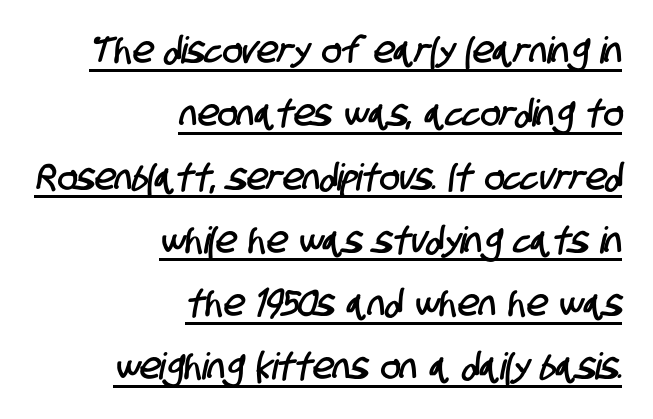
{"serif": "no", "width": "condensed", "stroke_contrast": "low", "x_height": "large", "monospaced": "no", "underline": "yes", "align": "right", "line_spacing_ratio": 1.71, "letter_spacing": "normal", "letter_spacing_em": 0.0, "glyph_px": 37}
